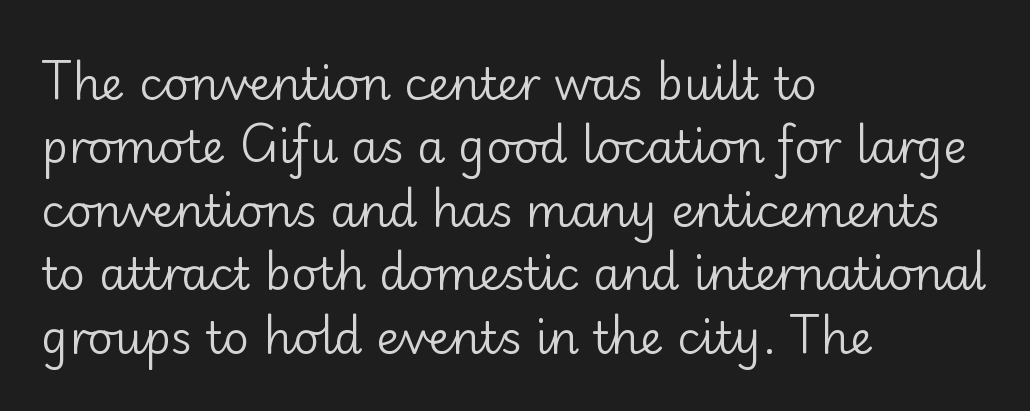
The image shows 45 px regular-weight sans-serif type, upright; set left-aligned, normal line spacing (1.41x), normal letter spacing, not underlined; low stroke contrast and a small x-height.
